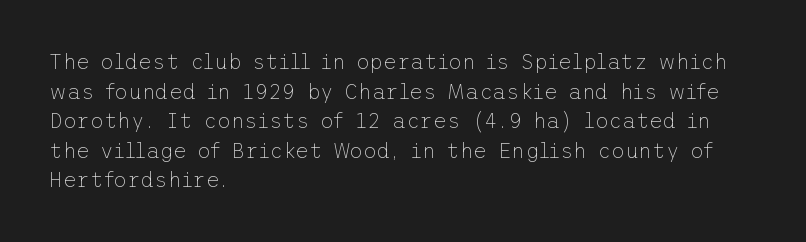
Quick note: underline off. Do the letters lean? They stand straight. The text block is weighted toward the left margin, trailing off unevenly rightward. This rendering leaves character spacing at its baseline value. Vertical spacing — default.
